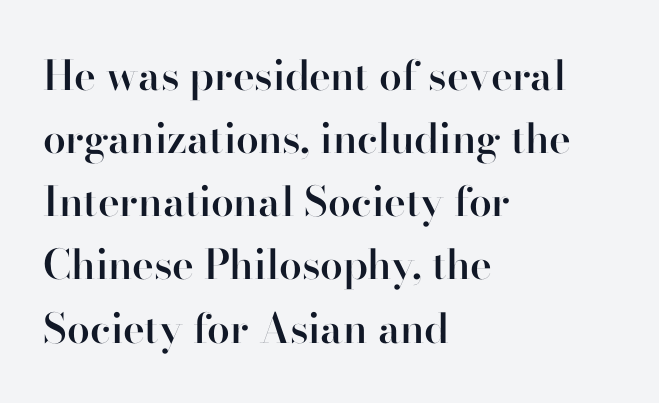
It's the straight-up-and-down kind of type. Set as a demibold, roughly 600 on the weight scale. The rendering uses natural spacing where letterforms have individual widths. The characters display no serif detailing; their extremities are plain. Does the copy run flush right? No — it runs flush left.
